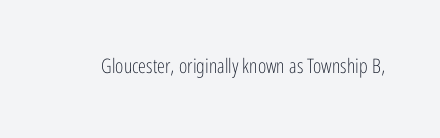
Q: Is the text bold? A: No.
Q: Is the text italic (slanted)? A: No, it is upright.
Q: Is the text underlined? A: No.
Q: Is the spacing between letters normal or unusually wide? A: Normal.
